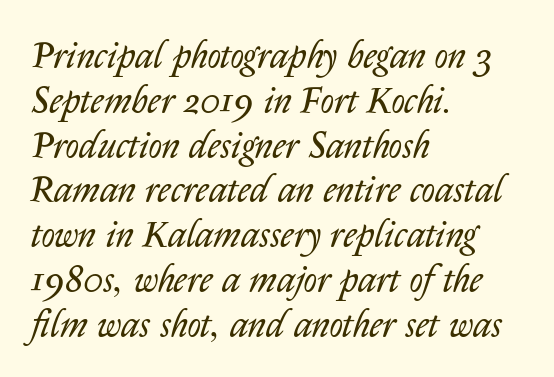
The image shows 37 px regular-weight type, italic (leaning right); set left-aligned, line spacing 1.21x, normal letter spacing, not underlined; low stroke contrast and a medium x-height.
